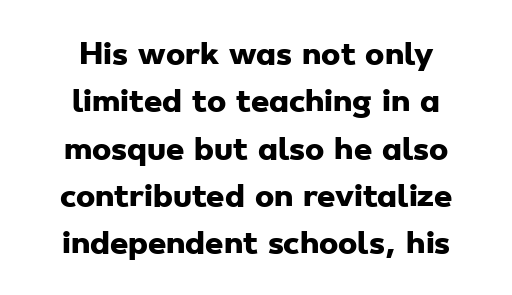
The image shows 29 px heavy, wide sans-serif type; set centered, normal line spacing (1.63x), normal letter spacing, not underlined; low stroke contrast and a small x-height.
